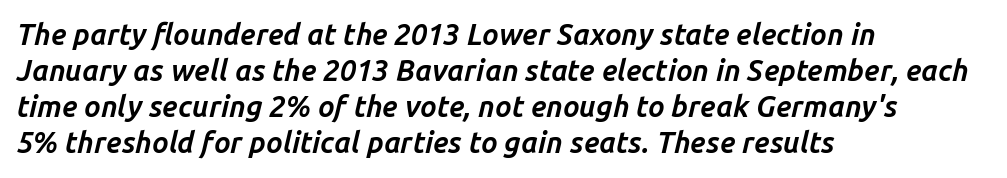
The image shows 29 px bold type, italic (leaning right); set left-aligned, line spacing 1.24x, normal letter spacing, not underlined; low stroke contrast and a medium x-height.
